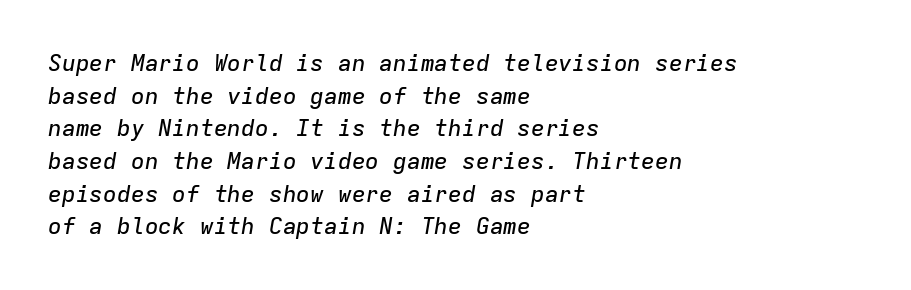
The rendering keeps characters at their native spacing. Tall strokes in this sample are angled rather than plumb. The paragraph shown leans on its left margin. Just letters on the line, the space beneath them empty.
